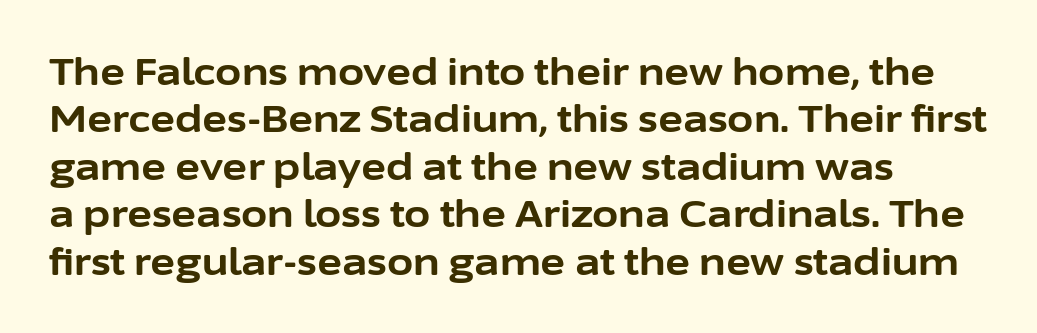
Heavy-handed strokes throughout: this text is bold. Lines of text with bare space underneath. How are the letters spaced? Ordinarily, with no added tracking. If you measured baseline to baseline, you'd find a middling distance. The letters advance in unequal steps, a hallmark of proportional type.
